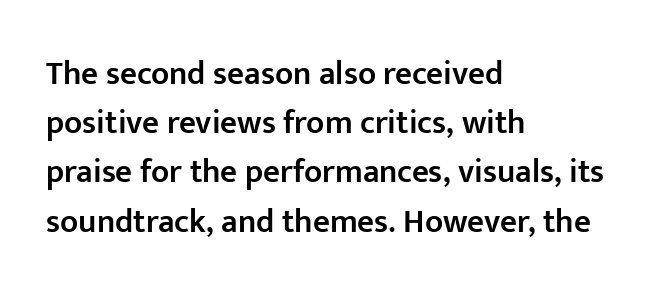
Anything drawn beneath the words? Only blank space. A typesetter would call this proportional, since set widths differ per character. If you measured baseline to baseline, you'd find a middling distance. The font family rendered here belongs to the sans-serif group.
